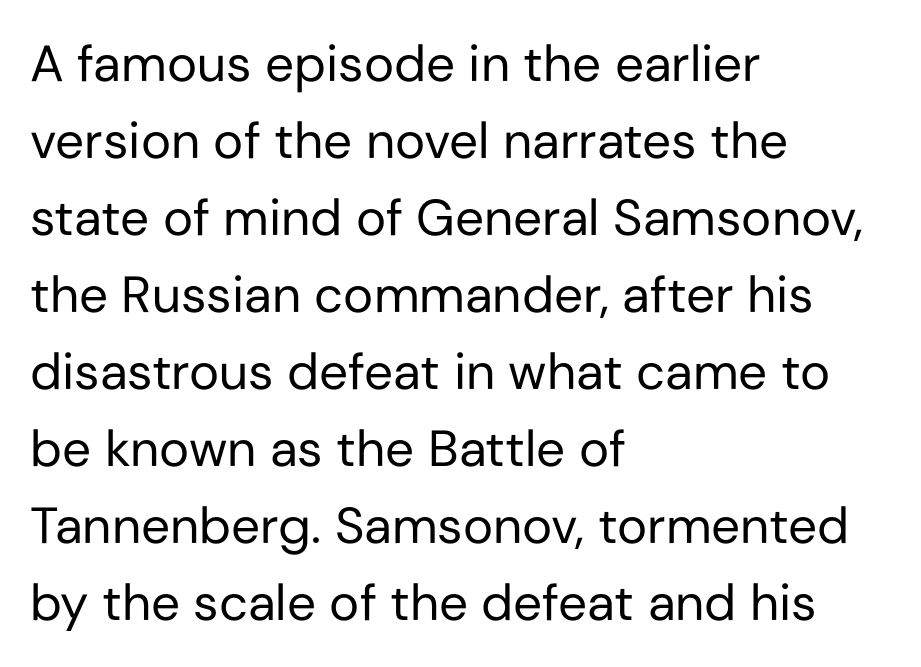
Q: Is the text bold? A: No.
Q: Is the text italic (slanted)? A: No, it is upright.
Q: Is the typeface a serif or a sans-serif typeface? A: Sans-serif.
Q: Is the text underlined? A: No.
Q: How is the paragraph aligned? A: Left-aligned.
Q: Is the spacing between letters normal or unusually wide? A: Normal.
Q: Is the spacing between lines tight, normal or loose? A: Normal.
Q: Width (condensed, normal, or wide)? A: Normal.
Q: Stroke contrast? A: Low.
Q: x-height? A: Medium.
Q: Monospaced? A: No.
